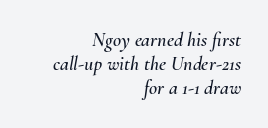
Notice how the stems are inclined rather than vertical — that's the hallmark of italics. How are the letters spaced? Ordinarily, with no added tracking. The area under the type is left untouched. The rendering anchors every line to the right-hand side.
